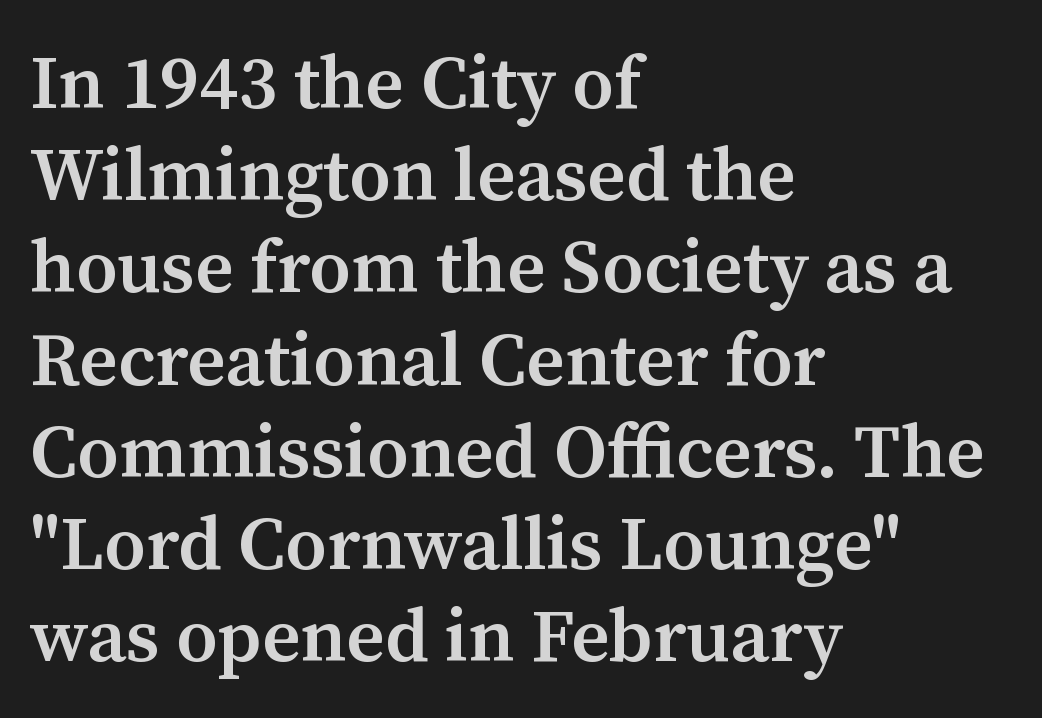
Q: Is the text bold? A: Semi-bold.
Q: Is the text italic (slanted)? A: No, it is upright.
Q: Is the typeface a serif or a sans-serif typeface? A: Serif.
Q: Is the text underlined? A: No.
Q: How is the paragraph aligned? A: Left-aligned.
Q: Is the spacing between letters normal or unusually wide? A: Normal.
Q: Width (condensed, normal, or wide)? A: Normal.
Q: Stroke contrast? A: Medium.
Q: x-height? A: Medium.
Q: Monospaced? A: No.
